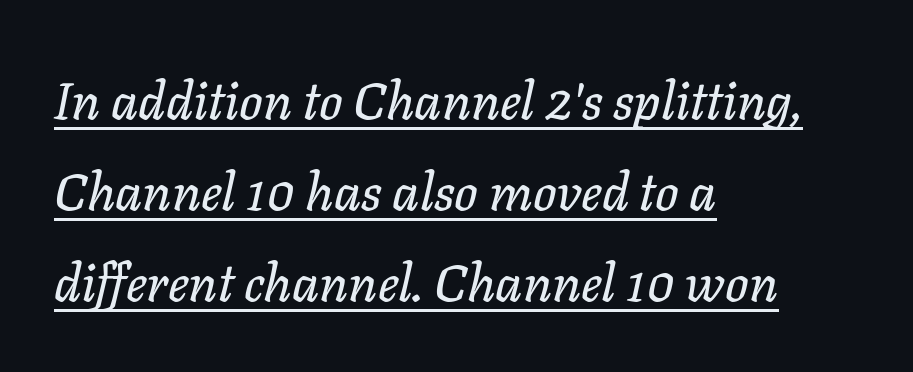
The image shows 52 px text type, italic (leaning right); set left-aligned, line spacing 1.75x, normal letter spacing, underlined; low stroke contrast and a medium x-height.
